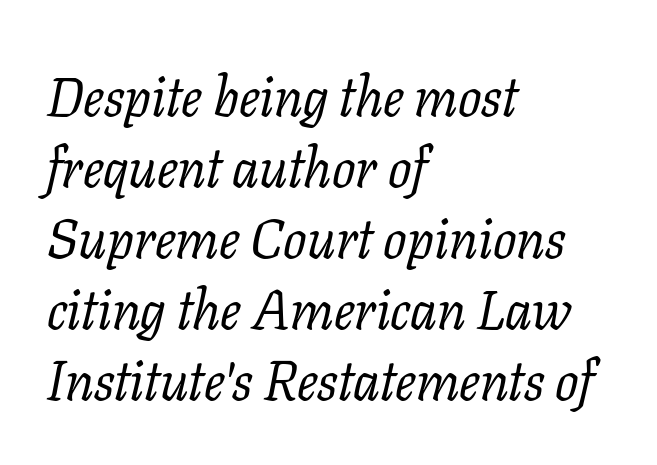
The image shows 55 px regular-weight serif type, italic (leaning right); set left-aligned, normal line spacing (1.29x), normal letter spacing, not underlined; low stroke contrast and a medium x-height.
